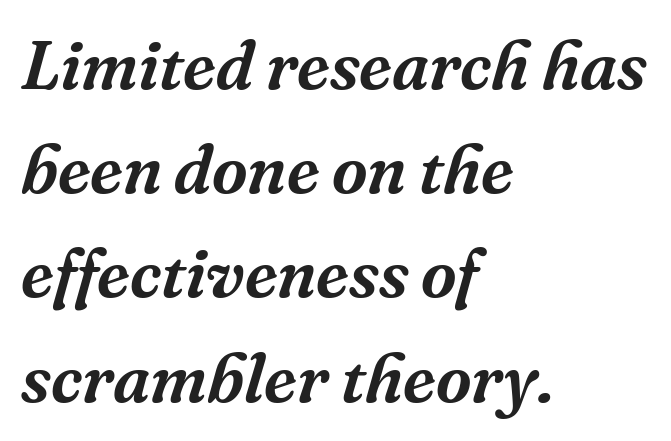
Characters are canted at an angle relative to the baseline's perpendicular. The face used here is seriffed, in the tradition of book romans. Is the block centered? No — it sits flush against the left margin. You could not count columns in this text — the font is proportionally spaced. How would I describe the line gaps? Plain and ordinary. Underline: absent.
